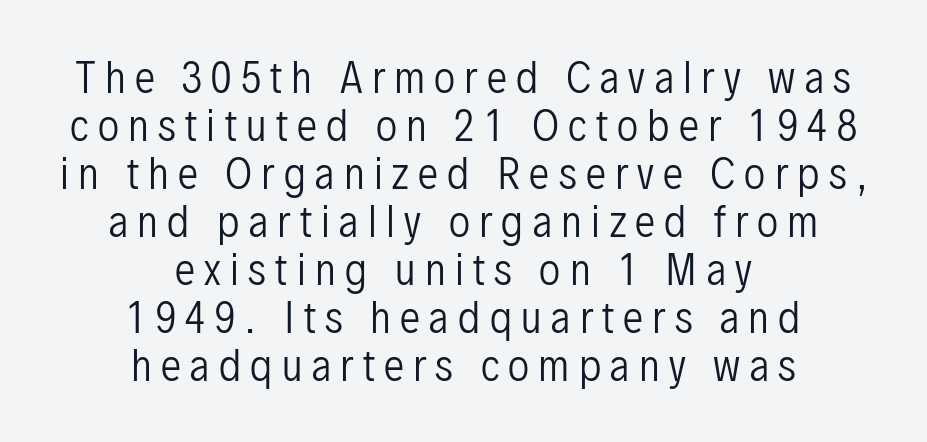
Q: Is the text bold? A: No.
Q: Is the text italic (slanted)? A: No, it is upright.
Q: Is the typeface a serif or a sans-serif typeface? A: Sans-serif.
Q: Is the text underlined? A: No.
Q: How is the paragraph aligned? A: Centered.
Q: Is the spacing between letters normal or unusually wide? A: Unusually wide.
Q: Width (condensed, normal, or wide)? A: Condensed.
Q: Stroke contrast? A: Low.
Q: x-height? A: Medium.
Q: Monospaced? A: No.
